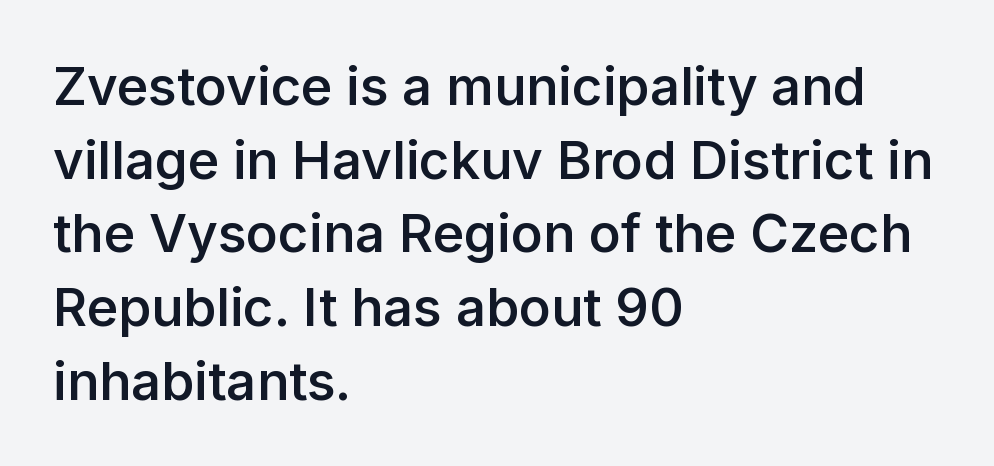
The image shows 53 px semibold sans-serif type, upright; set left-aligned, normal line spacing (1.39x), normal letter spacing, not underlined; low stroke contrast and a medium x-height.
